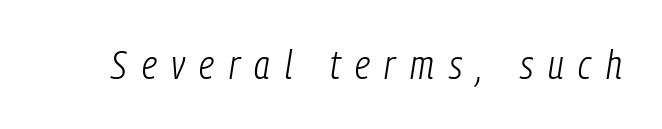
{"italic": "yes", "lean": "right", "slant_degrees": 9, "bold": "no", "weight": "light", "width": "condensed", "stroke_contrast": "low", "x_height": "medium", "monospaced": "no", "underline": "no", "letter_spacing": "wide", "letter_spacing_em": 0.37, "glyph_px": 40}
